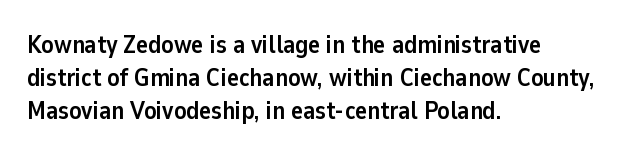
The image shows 25 px bold type, upright; set left-aligned, normal line spacing (1.32x), normal letter spacing, not underlined.
